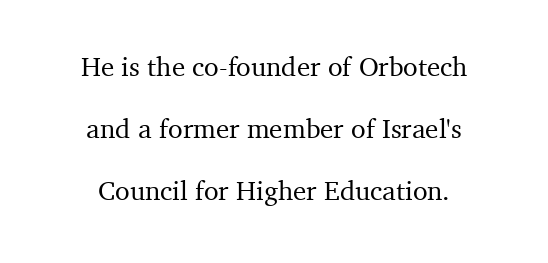
The image shows 27 px text type, upright; set loose line spacing (2.3x), normal letter spacing, not underlined.
